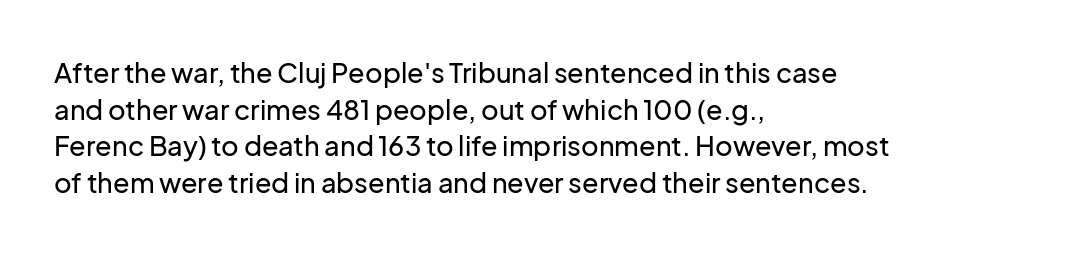
Alignment: flush left. The lettering stays uniformly vertical, giving the passage a roman look. The block of text has a typical density, with ordinary space between rows. Beneath every word, the page is bare. Compared with typical body copy, the letter spacing here is the same.
